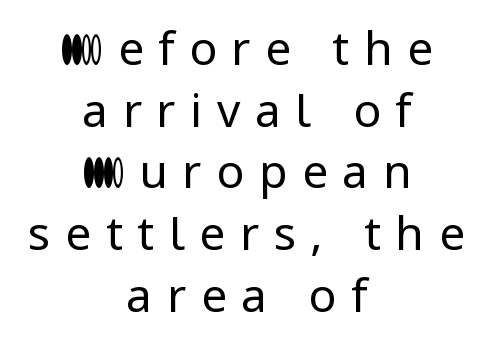
{"serif": "no", "italic": "no", "bold": "no", "weight": "regular", "width": "normal", "stroke_contrast": "low", "x_height": "medium", "monospaced": "no", "underline": "no", "align": "center", "line_spacing": "normal", "line_spacing_ratio": 1.34, "letter_spacing": "wide", "letter_spacing_em": 0.32, "glyph_px": 46}
